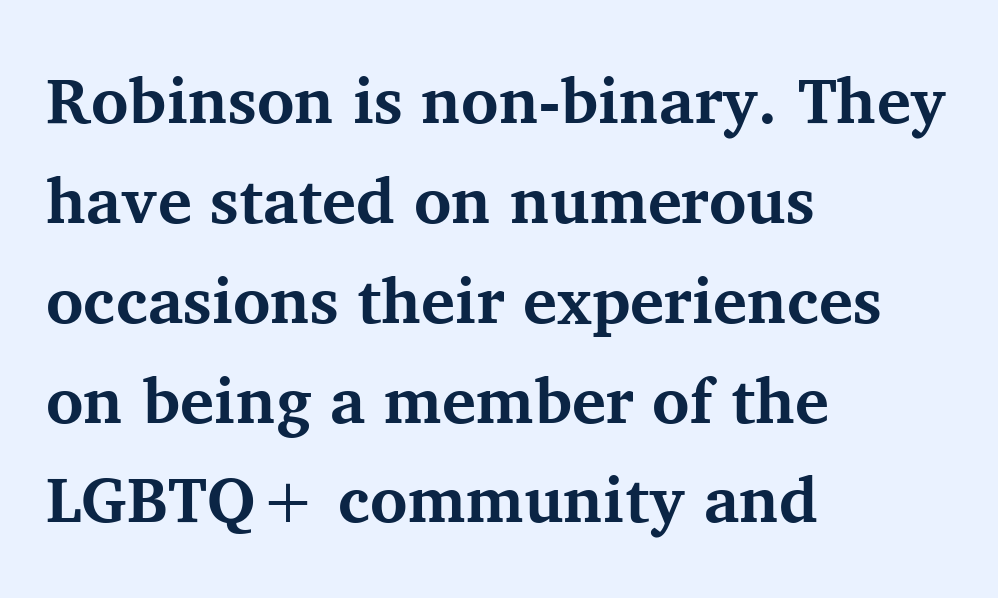
{"serif": "yes", "italic": "no", "bold": "yes", "weight": "bold", "width": "normal", "stroke_contrast": "medium", "x_height": "medium", "monospaced": "no", "underline": "no", "align": "left", "line_spacing": "normal", "line_spacing_ratio": 1.56, "letter_spacing": "normal", "letter_spacing_em": 0.0, "glyph_px": 64}
